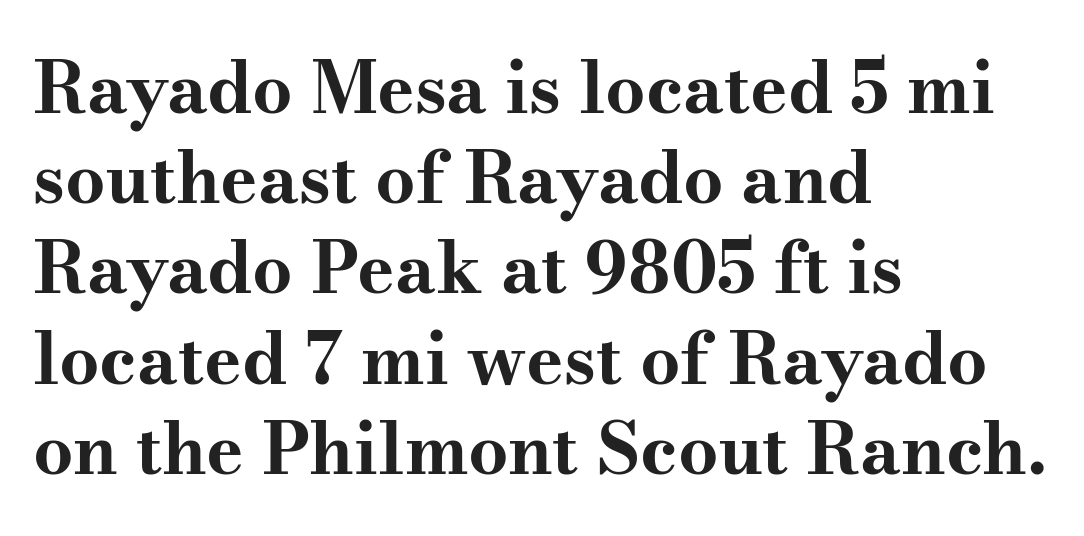
{"serif": "yes", "italic": "no", "bold": "yes", "weight": "bold", "width": "wide", "stroke_contrast": "medium", "x_height": "small", "monospaced": "no", "underline": "no", "align": "left", "line_spacing": "normal", "line_spacing_ratio": 1.27, "letter_spacing": "normal", "letter_spacing_em": 0.0, "glyph_px": 71}
